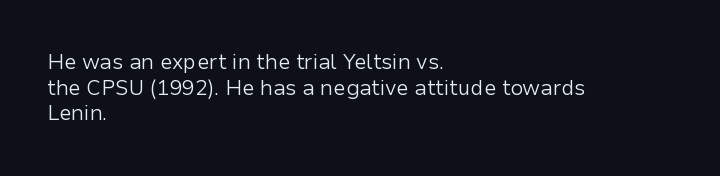
The image shows 21 px text type, upright; set left-aligned, line spacing 1.22x, normal letter spacing, not underlined.
